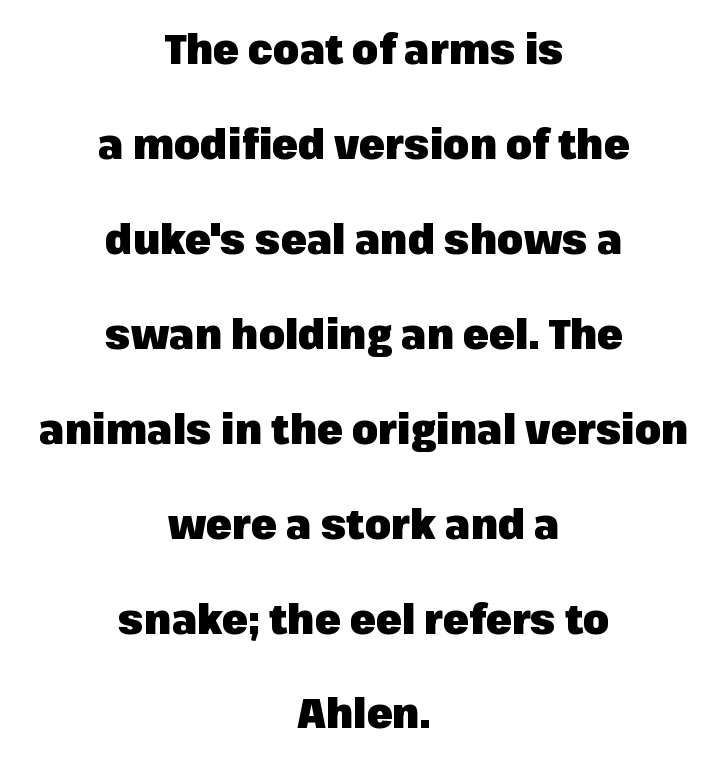
The image shows 42 px heavy sans-serif type, upright; set centered, loose line spacing (2.26x), normal letter spacing, not underlined; low stroke contrast and a medium x-height.
